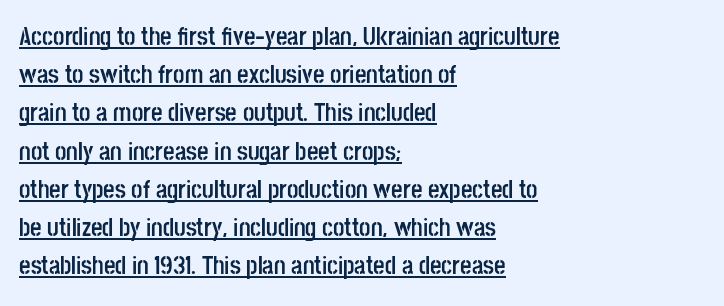
The image shows 25 px bold type, upright; set left-aligned, normal line spacing (1.53x), normal letter spacing, underlined.
